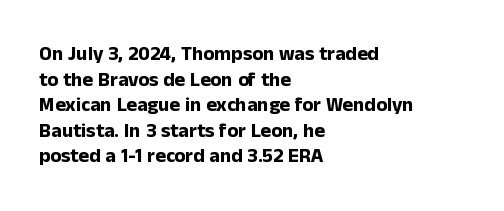
The letters stand straight up with perfectly vertical stems. The space directly below the letters is spotless. Letter spacing: default. Bold? Absolutely — the strokes are thick and heavy. The leading is moderate, giving the passage an even texture. The lines in this sample share a left origin and differ only in where they stop.
